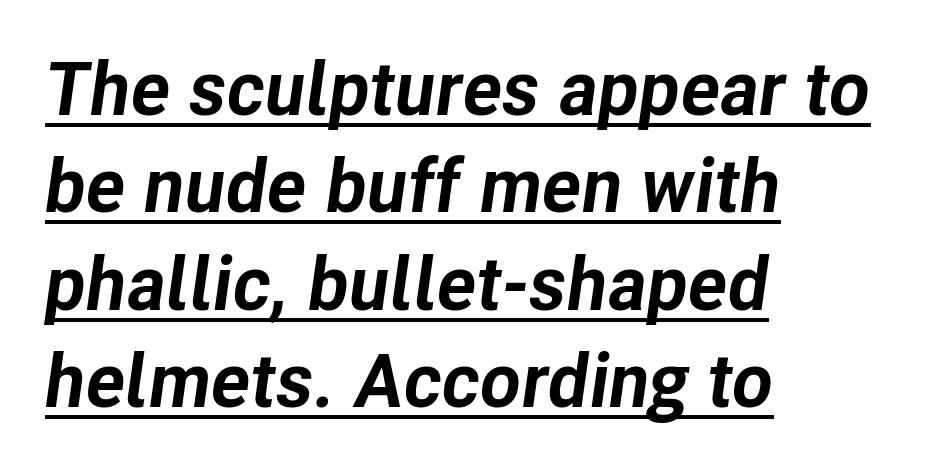
The image shows 75 px bold type, italic (leaning right); set left-aligned, normal line spacing (1.3x), normal letter spacing, underlined; low stroke contrast and a medium x-height.
